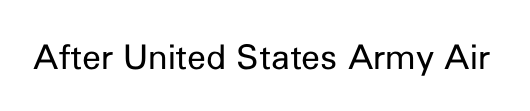
The image shows 34 px regular-weight sans-serif type, upright; set normal letter spacing, not underlined; low stroke contrast and a medium x-height.
